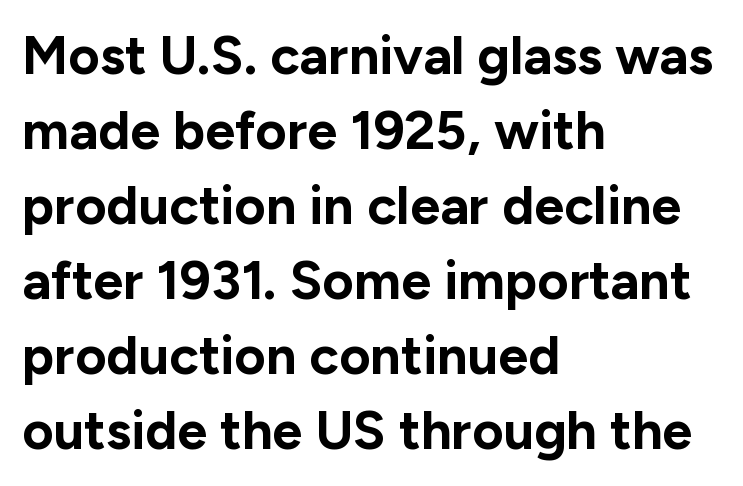
{"serif": "no", "italic": "no", "bold": "yes", "weight": "bold", "width": "normal", "stroke_contrast": "low", "x_height": "medium", "monospaced": "no", "underline": "no", "align": "left", "line_spacing": "normal", "line_spacing_ratio": 1.39, "letter_spacing": "normal", "letter_spacing_em": 0.0, "glyph_px": 54}
